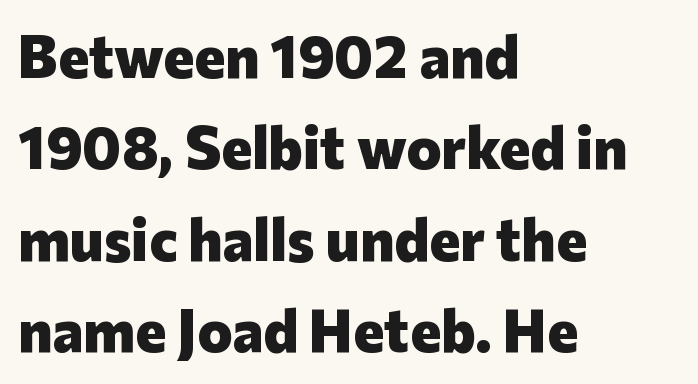
Q: Is the text bold? A: Yes.
Q: Is the text italic (slanted)? A: No, it is upright.
Q: Is the typeface a serif or a sans-serif typeface? A: Sans-serif.
Q: Is the text underlined? A: No.
Q: How is the paragraph aligned? A: Left-aligned.
Q: Is the spacing between letters normal or unusually wide? A: Normal.
Q: Is the spacing between lines tight, normal or loose? A: Normal.
Q: Width (condensed, normal, or wide)? A: Normal.
Q: Stroke contrast? A: Low.
Q: x-height? A: Medium.
Q: Monospaced? A: No.
